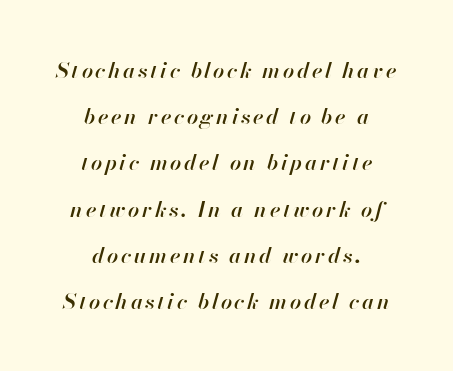
Q: Is the text bold? A: Semi-bold.
Q: Is the text italic (slanted)? A: Yes, it leans right by about 13 degrees.
Q: Is the text underlined? A: No.
Q: How is the paragraph aligned? A: Centered.
Q: Is the spacing between lines tight, normal or loose? A: Loose.
